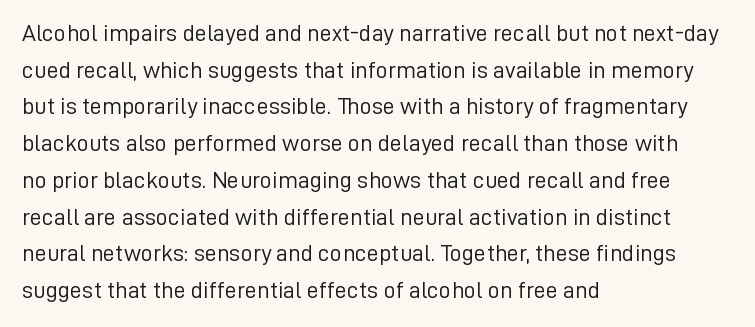
Standard letterfit; no display-style spreading of the glyphs. No chunkiness to these letters — they're not bold. This is roman type, the default non-slanted kind. Does the copy run flush right? No — it runs flush left.
